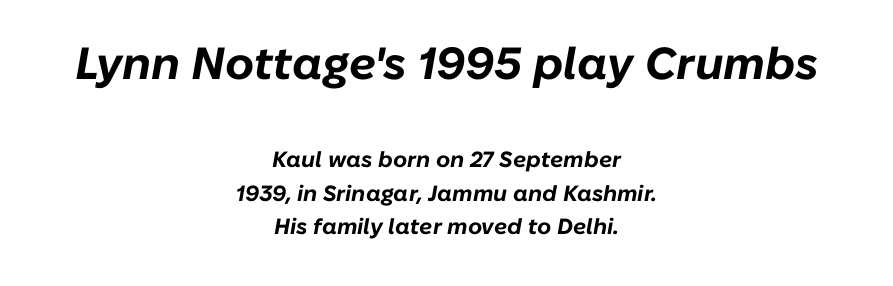
{"italic": "yes", "lean": "right", "slant_degrees": 10, "bold": "yes", "weight": "bold", "width": "normal", "stroke_contrast": "low", "x_height": "medium", "monospaced": "no", "underline": "no", "align": "center", "line_spacing": "normal", "line_spacing_ratio": 1.53, "letter_spacing": "normal", "letter_spacing_em": 0.0, "larger_block": "first", "size_ratio": 2.05, "glyph_px": 45}
